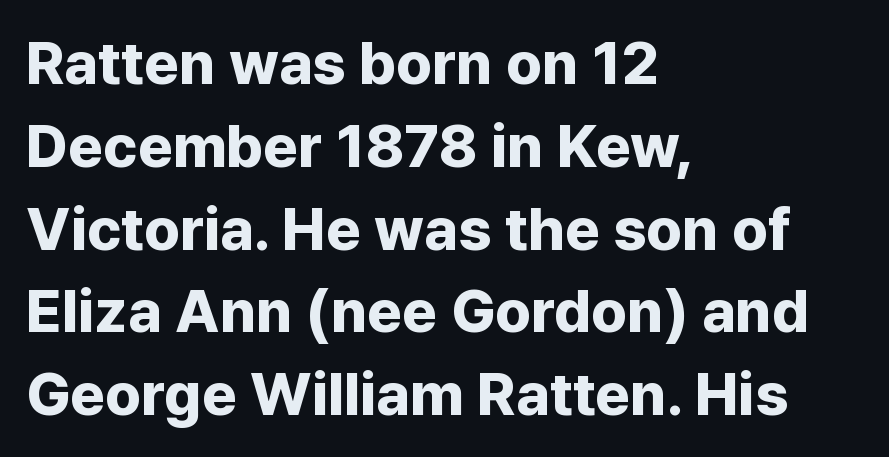
The image shows 60 px bold sans-serif type, upright; set left-aligned, normal line spacing (1.38x), normal letter spacing, not underlined; low stroke contrast and a medium x-height.
